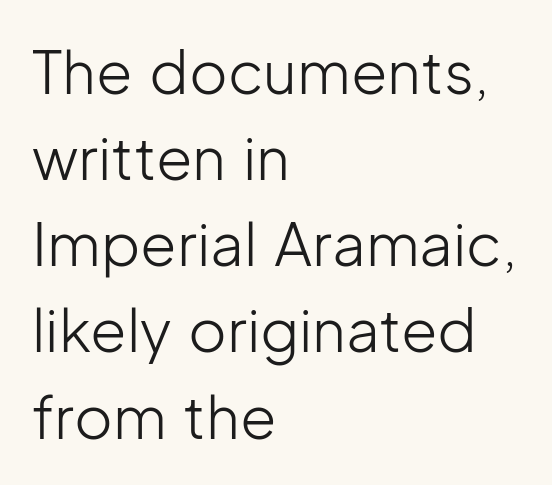
These lines are rendered in a variable-pitch font. Notice how the stems are strictly vertical — no italics here. Does the leading feel generous? No, just average. Decoration check: the copy has no underline. Layout note: lines flush left. Is the type heavy? It reads as light-to-regular instead.
